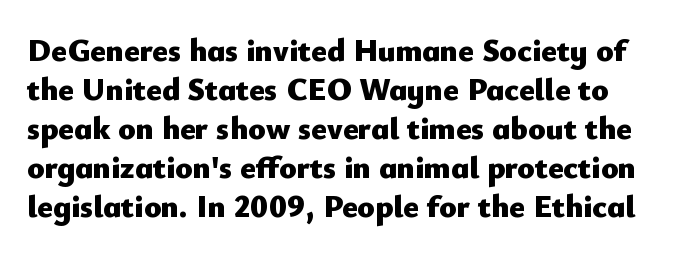
The image shows 32 px heavy sans-serif type, upright; set line spacing 1.22x, normal letter spacing, not underlined; low stroke contrast and a small x-height.
